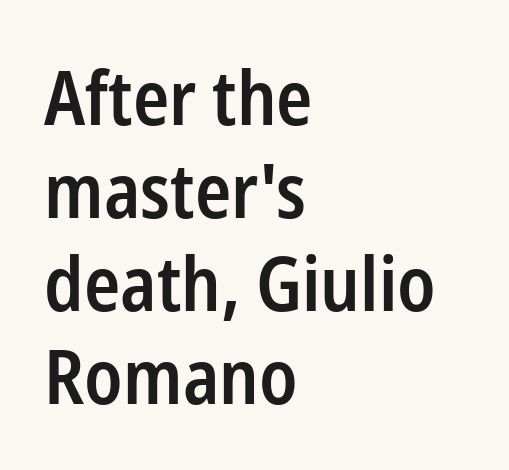
Q: Is the text bold? A: Semi-bold.
Q: Is the text italic (slanted)? A: No, it is upright.
Q: Is the typeface a serif or a sans-serif typeface? A: Sans-serif.
Q: Is the text underlined? A: No.
Q: How is the paragraph aligned? A: Left-aligned.
Q: Is the spacing between letters normal or unusually wide? A: Normal.
Q: Width (condensed, normal, or wide)? A: Condensed.
Q: Stroke contrast? A: Low.
Q: x-height? A: Medium.
Q: Monospaced? A: No.
